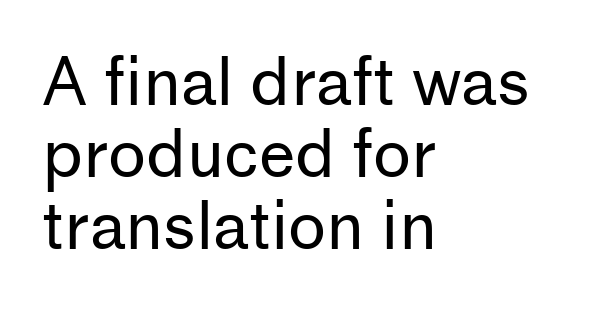
Rule under the text: the space is simply empty. The setting favours the left margin, as ordinary paragraphs usually do. Very little white space separates one row of letters from the next. Unbolded letterforms with no extra heft. Serif or sans? Sans — the stroke terminals are bare.
